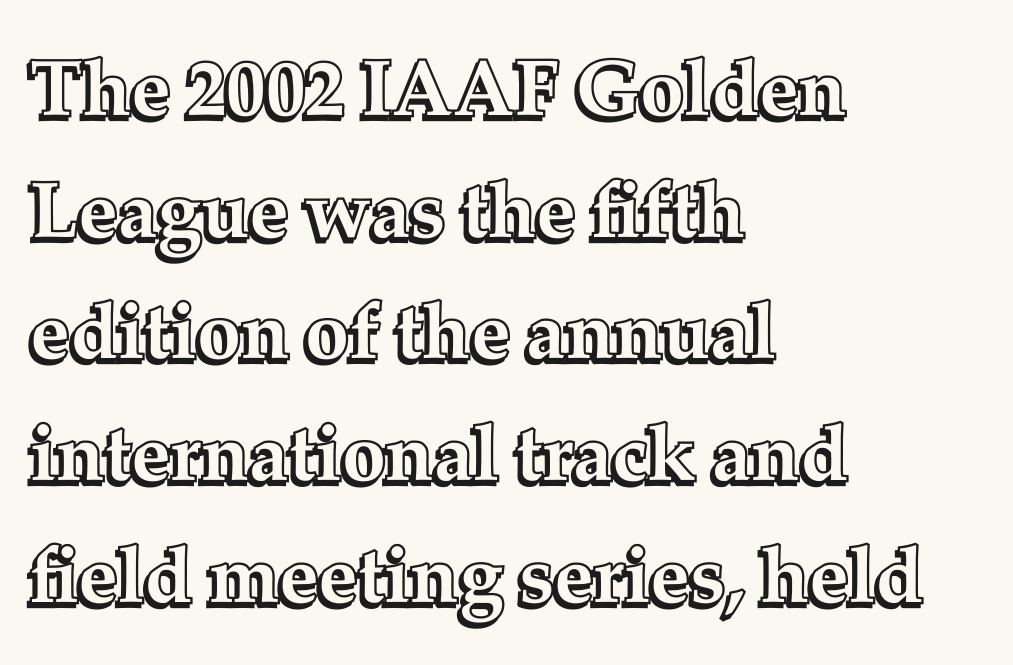
The image shows 79 px text type, upright; set left-aligned, normal line spacing (1.54x), normal letter spacing, not underlined; a medium x-height.
